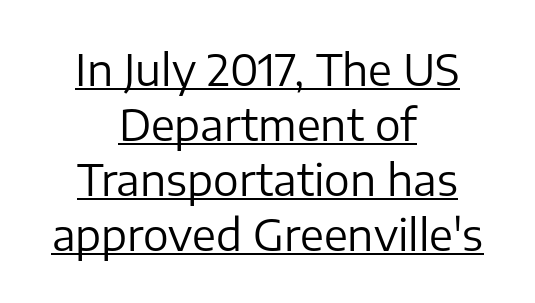
Q: Is the text bold? A: No.
Q: Is the text italic (slanted)? A: No, it is upright.
Q: Is the typeface a serif or a sans-serif typeface? A: Sans-serif.
Q: Is the text underlined? A: Yes.
Q: How is the paragraph aligned? A: Centered.
Q: Is the spacing between letters normal or unusually wide? A: Normal.
Q: Is the spacing between lines tight, normal or loose? A: Normal.
Q: Width (condensed, normal, or wide)? A: Normal.
Q: Stroke contrast? A: Low.
Q: x-height? A: Medium.
Q: Monospaced? A: No.
